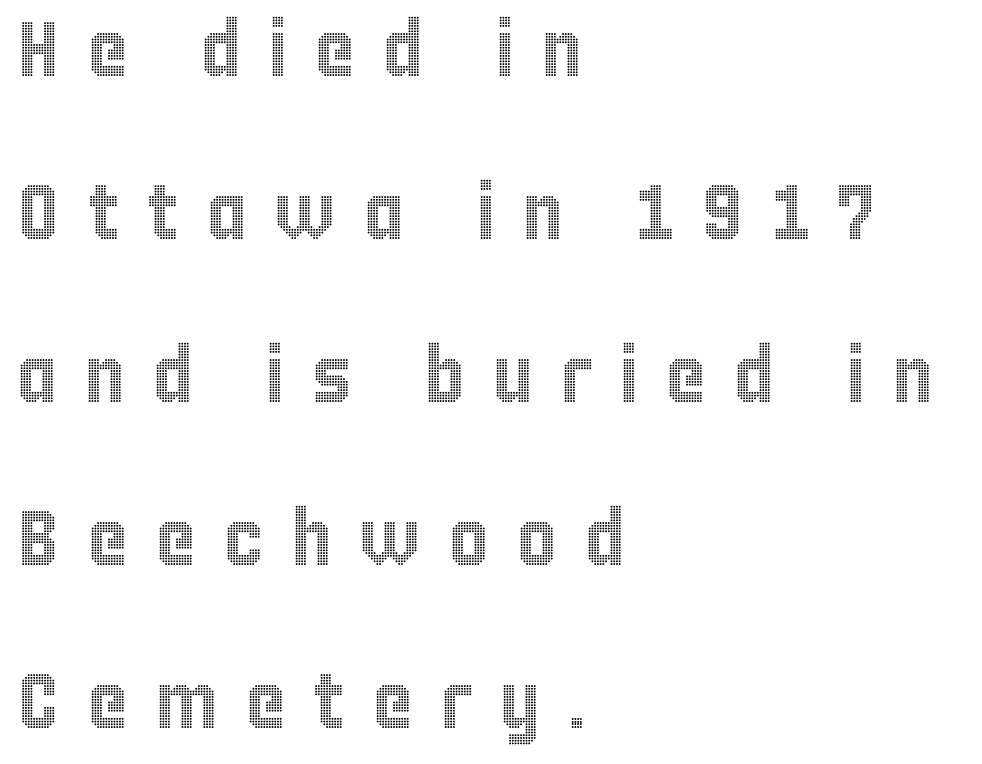
A typesetter would call this leading open, well beyond the default. These lines are set flush left with a ragged right edge. Words float on clear page, feet unadorned. This sample has the flowing, uneven cadence of proportional lettering. A roman cut, with each character standing at attention.
